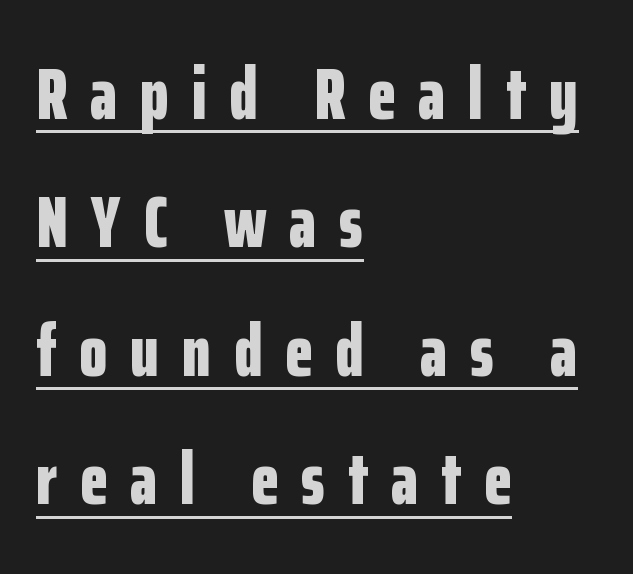
The image shows 73 px bold, condensed sans-serif type, upright; set left-aligned, line spacing 1.76x, unusually wide letter spacing (+0.31 em), underlined; low stroke contrast and a medium x-height.
